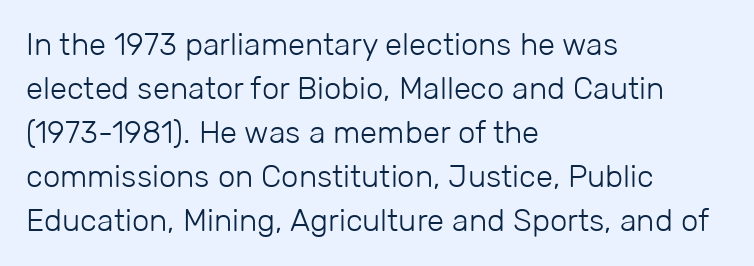
Q: Is the text bold? A: No.
Q: Is the text italic (slanted)? A: No, it is upright.
Q: Is the typeface a serif or a sans-serif typeface? A: Sans-serif.
Q: Is the text underlined? A: No.
Q: How is the paragraph aligned? A: Left-aligned.
Q: Is the spacing between letters normal or unusually wide? A: Normal.
Q: Is the spacing between lines tight, normal or loose? A: Normal.
Q: Width (condensed, normal, or wide)? A: Normal.
Q: Stroke contrast? A: Low.
Q: x-height? A: Medium.
Q: Monospaced? A: No.
